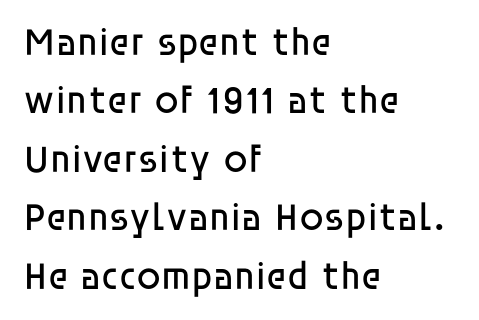
{"serif": "no", "italic": "no", "bold": "no", "weight": "regular", "width": "normal", "stroke_contrast": "low", "x_height": "large", "monospaced": "no", "underline": "no", "align": "left", "line_spacing": "normal", "line_spacing_ratio": 1.5, "letter_spacing": "normal", "letter_spacing_em": 0.0, "glyph_px": 39}
